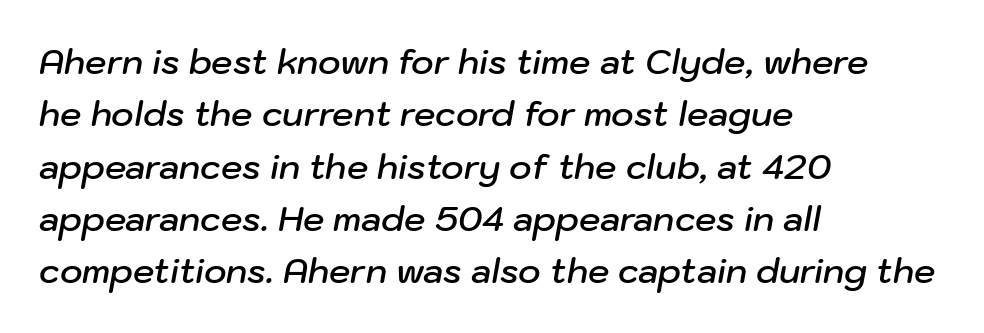
The image shows 34 px semibold type, italic (leaning right); set left-aligned, normal line spacing (1.54x), normal letter spacing, not underlined; low stroke contrast and a medium x-height.
